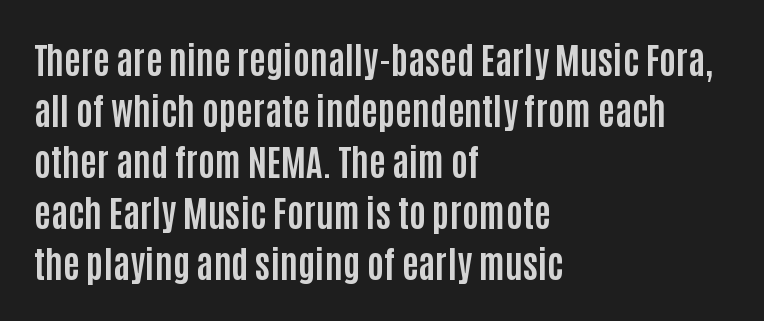
The image shows 36 px bold, condensed sans-serif type, upright; set left-aligned, normal line spacing (1.42x), normal letter spacing, not underlined; low stroke contrast and a large x-height.
